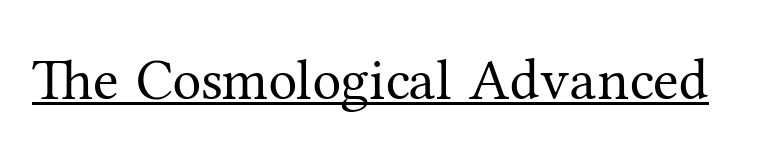
{"serif": "yes", "italic": "no", "bold": "no", "weight": "regular", "width": "normal", "stroke_contrast": "medium", "x_height": "medium", "monospaced": "no", "underline": "yes", "letter_spacing": "normal", "letter_spacing_em": 0.0, "glyph_px": 58}
